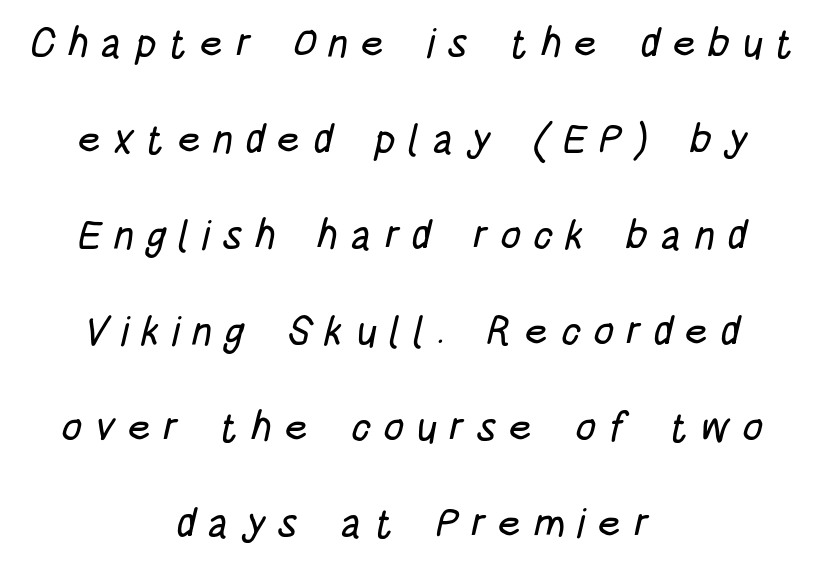
{"serif": "no", "width": "condensed", "stroke_contrast": "low", "x_height": "large", "monospaced": "no", "underline": "no", "align": "center", "line_spacing": "loose", "line_spacing_ratio": 2.34, "letter_spacing": "wide", "letter_spacing_em": 0.29, "glyph_px": 41}
